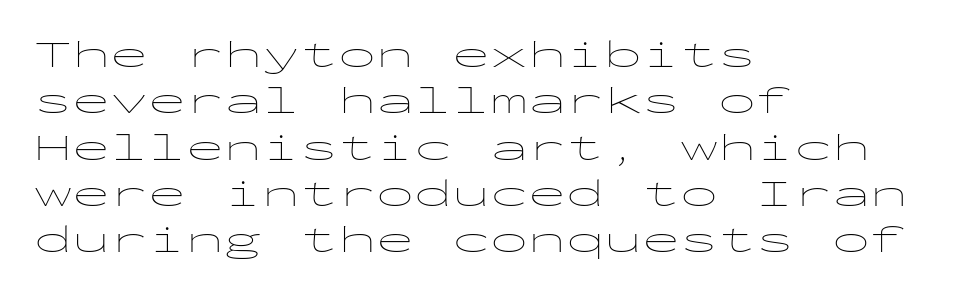
{"serif": "no", "italic": "no", "bold": "no", "weight": "thin", "width": "wide", "stroke_contrast": "low", "x_height": "medium", "monospaced": "yes", "underline": "no", "align": "left", "line_spacing_ratio": 1.22, "letter_spacing": "normal", "letter_spacing_em": 0.0, "glyph_px": 38}
